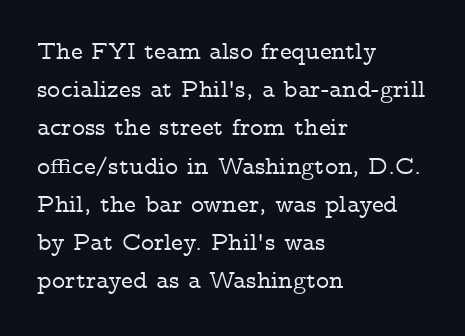
Q: Is the text italic (slanted)? A: No, it is upright.
Q: Is the text underlined? A: No.
Q: How is the paragraph aligned? A: Left-aligned.
Q: Is the spacing between letters normal or unusually wide? A: Normal.
Q: Is the spacing between lines tight, normal or loose? A: Normal.
